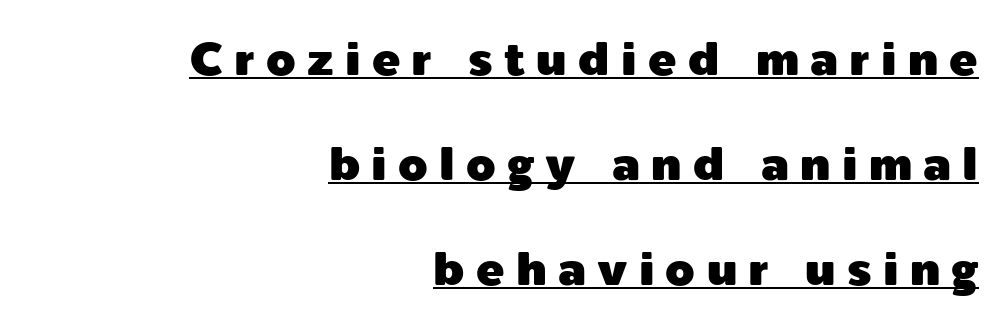
The face used here is proportionally spaced, like ordinary book or web type. Honestly, the letter spacing is so wide it's the main thing you notice. In designer terms, the underline attribute is active on this setting. Ascenders rise straight up at ninety degrees. A sans-serif font was chosen for this passage.
